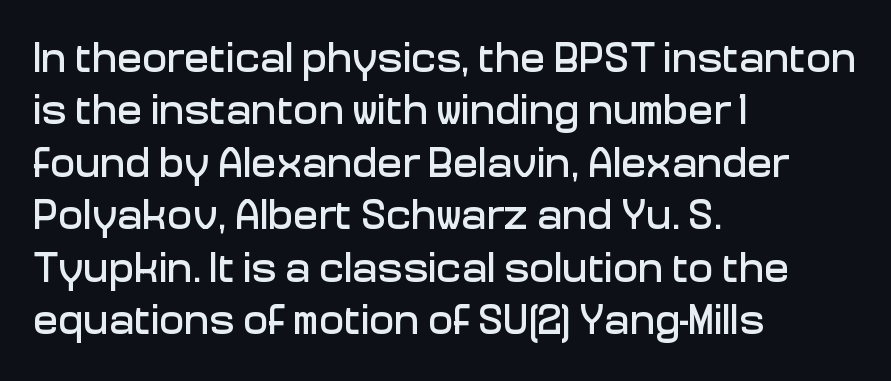
{"serif": "no", "italic": "no", "width": "normal", "stroke_contrast": "low", "x_height": "medium", "monospaced": "no", "underline": "no", "align": "left", "line_spacing": "normal", "line_spacing_ratio": 1.25, "letter_spacing": "normal", "letter_spacing_em": 0.0, "glyph_px": 42}
